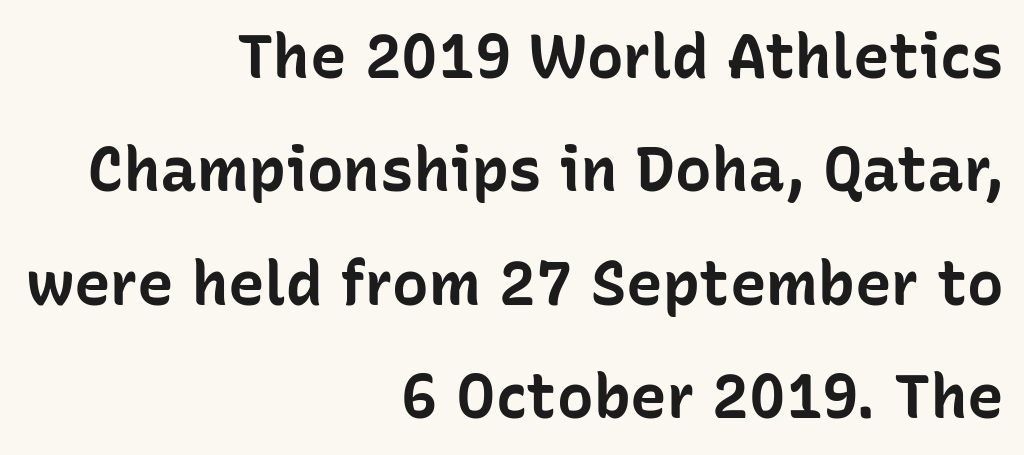
The image shows 61 px bold sans-serif type, upright; set right-aligned, line spacing 1.86x, normal letter spacing, not underlined; low stroke contrast and a medium x-height.
